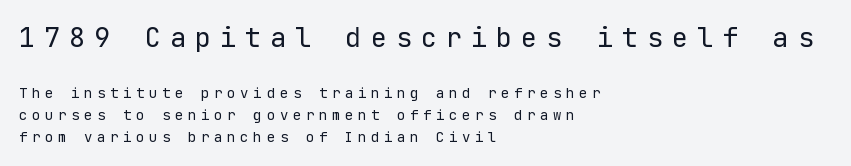
The image shows 27 px text type, upright; set left-aligned, normal line spacing (1.57x), unusually wide letter spacing (+0.33 em), not underlined; the first (top) block is 1.93x larger.
